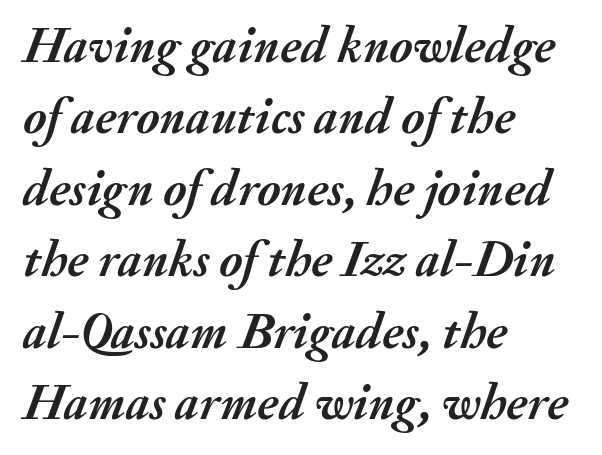
Observe the lean: these are italic letterforms. The gap between lines stays unmarked. Characters follow at the spacing the type designer built in. The passage is arranged the way most books set body copy — flush left. Honestly, the row spacing looks completely unremarkable.
